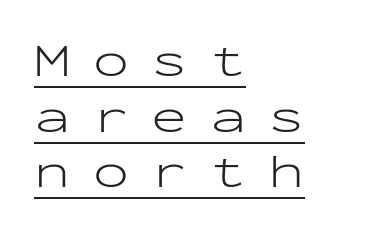
The image shows 48 px light, wide sans-serif type, upright, monospaced; set left-aligned, line spacing 1.16x, unusually wide letter spacing (+0.47 em), underlined; low stroke contrast and a medium x-height.
